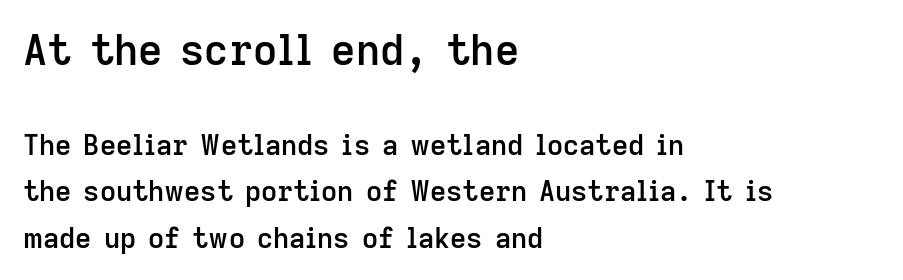
Q: Is the text bold? A: Semi-bold.
Q: Is the text italic (slanted)? A: No, it is upright.
Q: Is the typeface a serif or a sans-serif typeface? A: Sans-serif.
Q: Is the text underlined? A: No.
Q: How is the paragraph aligned? A: Left-aligned.
Q: Is the spacing between letters normal or unusually wide? A: Normal.
Q: Is the spacing between lines tight, normal or loose? A: Normal.
Q: Which block of text is set in a larger size, the first (top) or the second (bottom)? A: The first (top) one.
Q: Width (condensed, normal, or wide)? A: Normal.
Q: Stroke contrast? A: Low.
Q: x-height? A: Medium.
Q: Monospaced? A: No.
